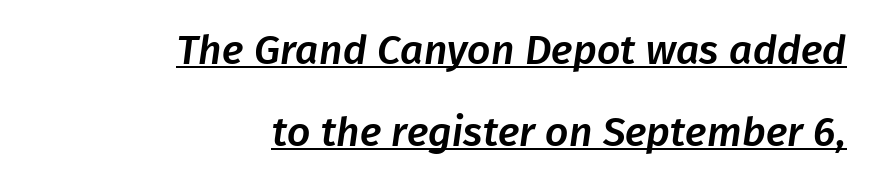
Airy leading. This sample carries an underscore along the baseline area. This sample uses plain, unmodified letter spacing. The lines are quadded right. Proportional: the letters do not fall into vertical columns. Typographically, this falls in the sans-serif category.
